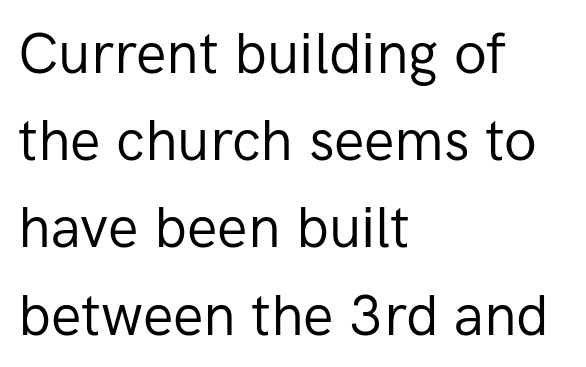
The image shows 57 px regular-weight sans-serif type, upright; set left-aligned, normal line spacing (1.53x), normal letter spacing, not underlined; low stroke contrast and a medium x-height.
